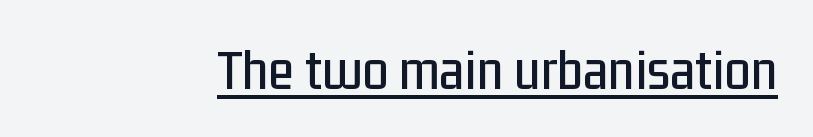
The image shows 59 px condensed sans-serif type, upright; set normal letter spacing, underlined; low stroke contrast and a medium x-height.
